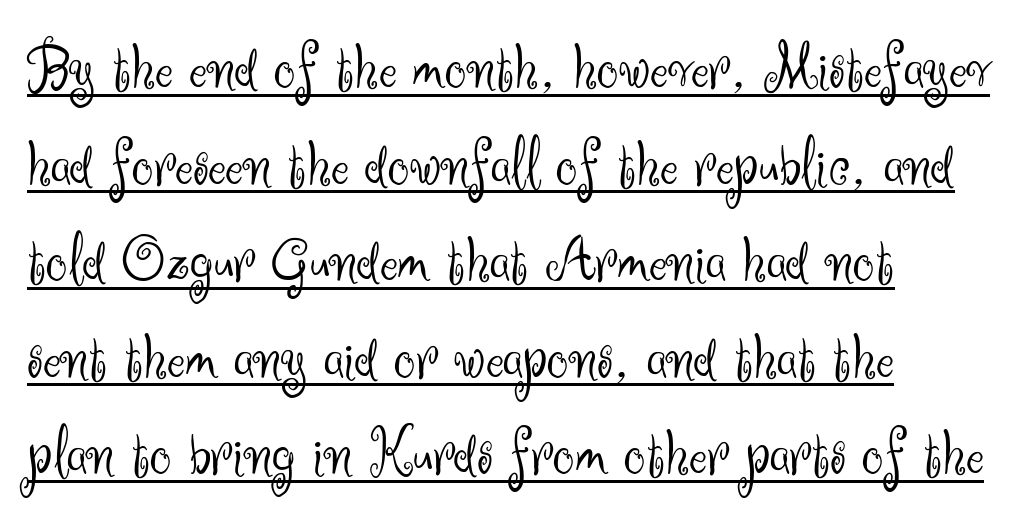
The image shows 68 px light sans-serif type, upright; set left-aligned, normal line spacing (1.42x), normal letter spacing, underlined; medium stroke contrast and a small x-height.
